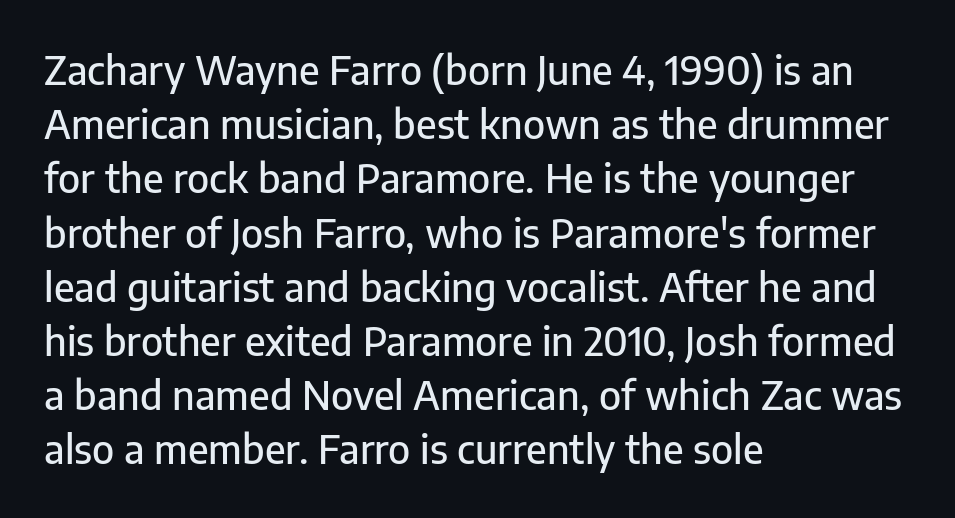
Q: Is the text italic (slanted)? A: No, it is upright.
Q: Is the typeface a serif or a sans-serif typeface? A: Sans-serif.
Q: Is the text underlined? A: No.
Q: How is the paragraph aligned? A: Left-aligned.
Q: Is the spacing between letters normal or unusually wide? A: Normal.
Q: Is the spacing between lines tight, normal or loose? A: Normal.
Q: Width (condensed, normal, or wide)? A: Normal.
Q: Stroke contrast? A: Low.
Q: x-height? A: Medium.
Q: Monospaced? A: No.
